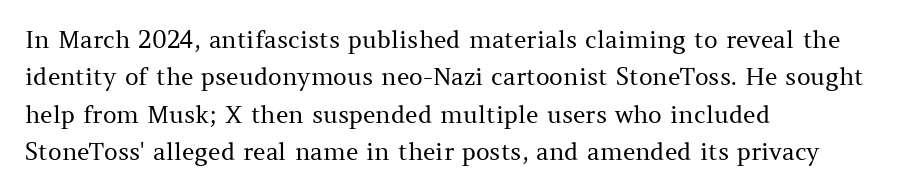
The image shows 24 px text type, upright; set left-aligned, normal line spacing (1.56x), normal letter spacing, not underlined.
